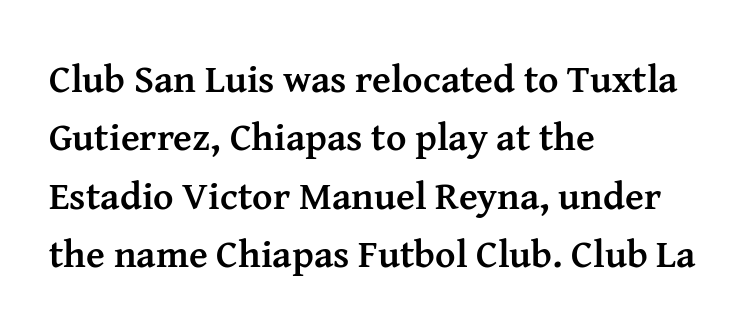
{"serif": "yes", "italic": "no", "bold": "yes", "weight": "semibold", "width": "normal", "stroke_contrast": "medium", "x_height": "medium", "monospaced": "no", "underline": "no", "align": "left", "line_spacing": "normal", "line_spacing_ratio": 1.5, "letter_spacing": "normal", "letter_spacing_em": 0.0, "glyph_px": 39}
